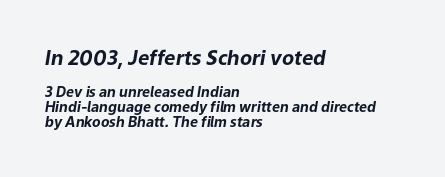
Q: Is the text bold? A: Yes.
Q: Is the text italic (slanted)? A: Yes, it leans right by about 9 degrees.
Q: Is the text underlined? A: No.
Q: How is the paragraph aligned? A: Left-aligned.
Q: Is the spacing between letters normal or unusually wide? A: Normal.
Q: Is the spacing between lines tight, normal or loose? A: Tight.
Q: Which block of text is set in a larger size, the first (top) or the second (bottom)? A: The first (top) one.
